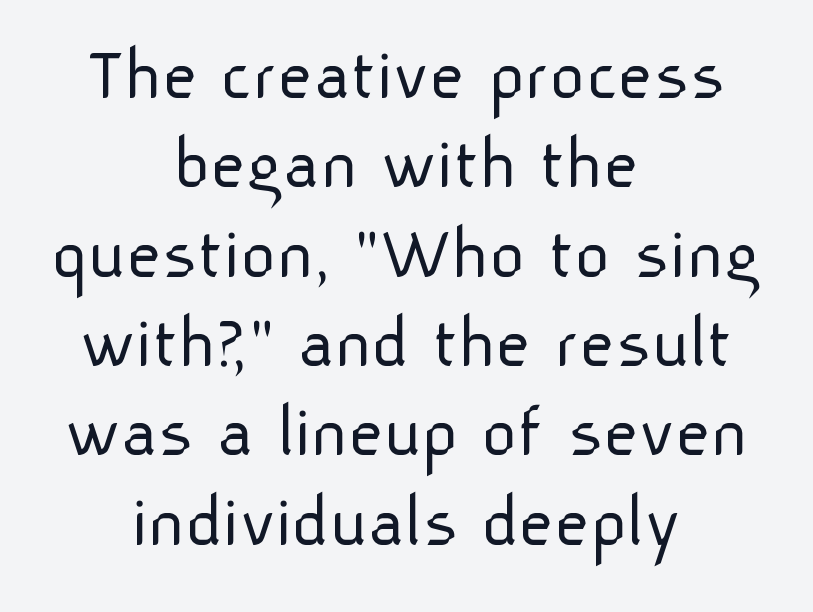
Q: Is the text bold? A: No.
Q: Is the text italic (slanted)? A: No, it is upright.
Q: Is the typeface a serif or a sans-serif typeface? A: Sans-serif.
Q: Is the text underlined? A: No.
Q: How is the paragraph aligned? A: Centered.
Q: Is the spacing between letters normal or unusually wide? A: Normal.
Q: Width (condensed, normal, or wide)? A: Normal.
Q: Stroke contrast? A: Low.
Q: x-height? A: Medium.
Q: Monospaced? A: No.
